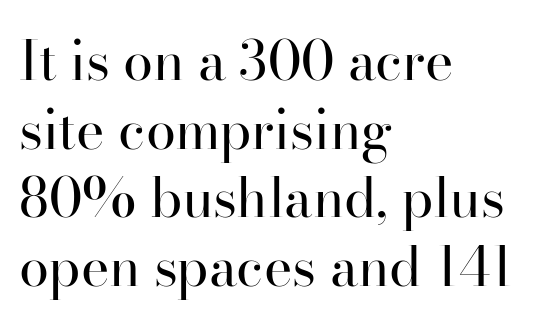
Q: Is the text bold? A: No.
Q: Is the text italic (slanted)? A: No, it is upright.
Q: Is the typeface a serif or a sans-serif typeface? A: Serif.
Q: Is the text underlined? A: No.
Q: How is the paragraph aligned? A: Left-aligned.
Q: Is the spacing between letters normal or unusually wide? A: Normal.
Q: Is the spacing between lines tight, normal or loose? A: Normal.
Q: Width (condensed, normal, or wide)? A: Normal.
Q: Stroke contrast? A: High.
Q: x-height? A: Small.
Q: Monospaced? A: No.
